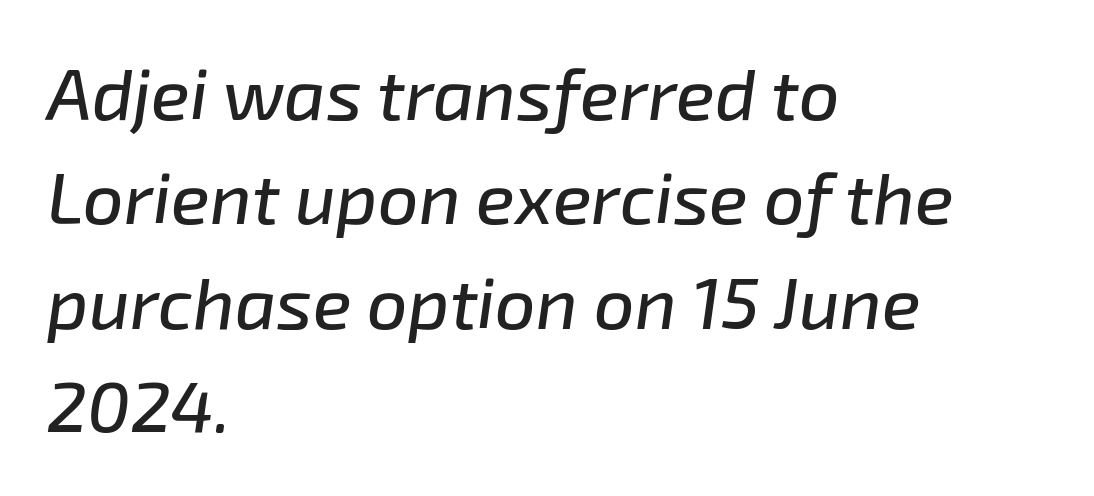
{"italic": "yes", "lean": "right", "slant_degrees": 8, "width": "normal", "stroke_contrast": "low", "x_height": "medium", "monospaced": "no", "underline": "no", "align": "left", "line_spacing": "normal", "line_spacing_ratio": 1.45, "letter_spacing": "normal", "letter_spacing_em": 0.0, "glyph_px": 72}
